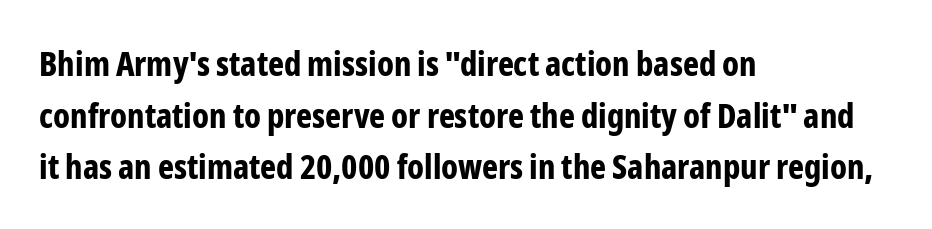
Q: Is the text bold? A: Yes.
Q: Is the text italic (slanted)? A: No, it is upright.
Q: Is the typeface a serif or a sans-serif typeface? A: Sans-serif.
Q: Is the text underlined? A: No.
Q: How is the paragraph aligned? A: Left-aligned.
Q: Is the spacing between letters normal or unusually wide? A: Normal.
Q: Is the spacing between lines tight, normal or loose? A: Normal.
Q: Width (condensed, normal, or wide)? A: Condensed.
Q: Stroke contrast? A: Low.
Q: x-height? A: Medium.
Q: Monospaced? A: No.
